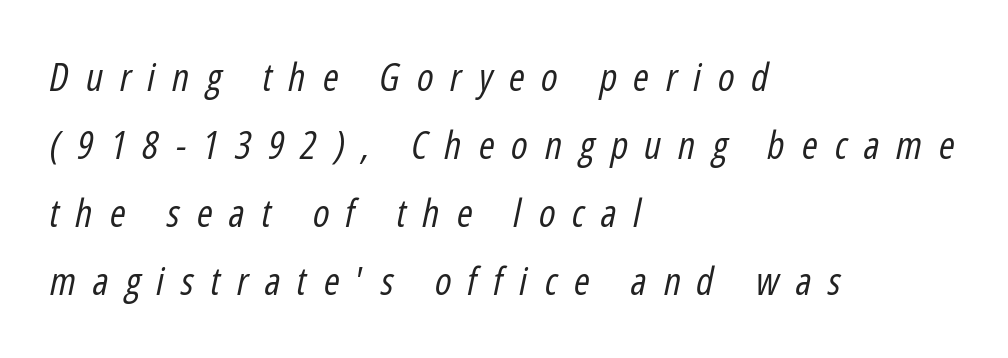
The image shows 38 px regular-weight, condensed type, italic (leaning right); set left-aligned, line spacing 1.79x, unusually wide letter spacing (+0.44 em), not underlined; low stroke contrast and a medium x-height.
